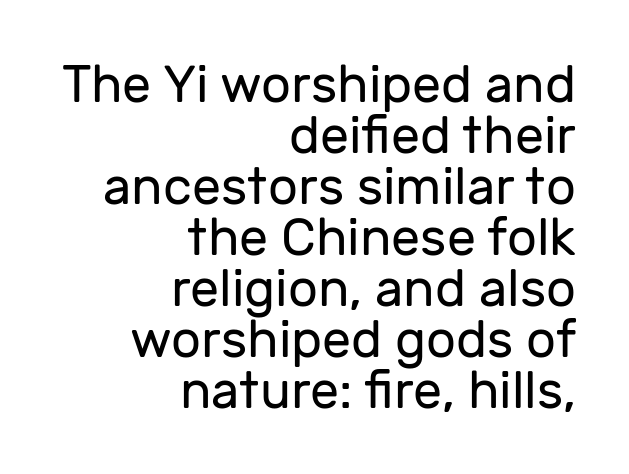
{"serif": "no", "italic": "no", "bold": "no", "weight": "regular", "width": "normal", "stroke_contrast": "low", "x_height": "medium", "monospaced": "no", "underline": "no", "align": "right", "line_spacing": "tight", "line_spacing_ratio": 0.98, "letter_spacing": "normal", "letter_spacing_em": 0.0, "glyph_px": 52}
